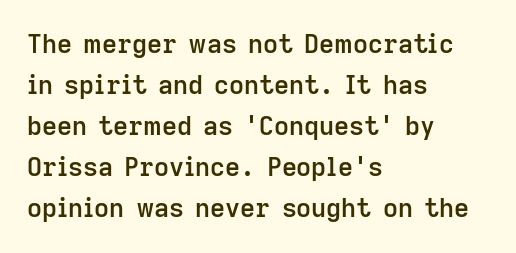
The image shows 26 px text type, upright; set left-aligned, normal line spacing (1.58x), normal letter spacing, not underlined.
